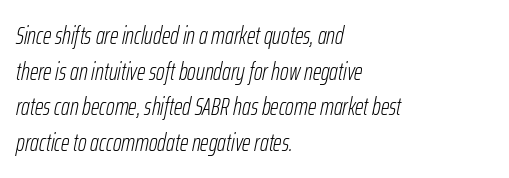
Letters rest on an invisible, unmarked baseline. Quick note: interline space is typical. Posture: slanted. The passage is arranged the way most books set body copy — flush left. Is the stroke heavy? The answer is a plain regular-or-lighter.
